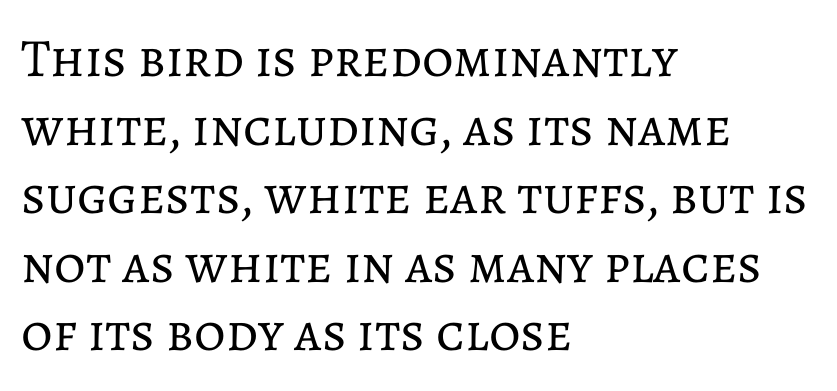
Q: Is the text bold? A: No.
Q: Is the text italic (slanted)? A: No, it is upright.
Q: Is the text underlined? A: No.
Q: How is the paragraph aligned? A: Left-aligned.
Q: Is the spacing between letters normal or unusually wide? A: Normal.
Q: Is the spacing between lines tight, normal or loose? A: Normal.
Q: Width (condensed, normal, or wide)? A: Normal.
Q: Stroke contrast? A: Low.
Q: x-height? A: Medium.
Q: Monospaced? A: No.
